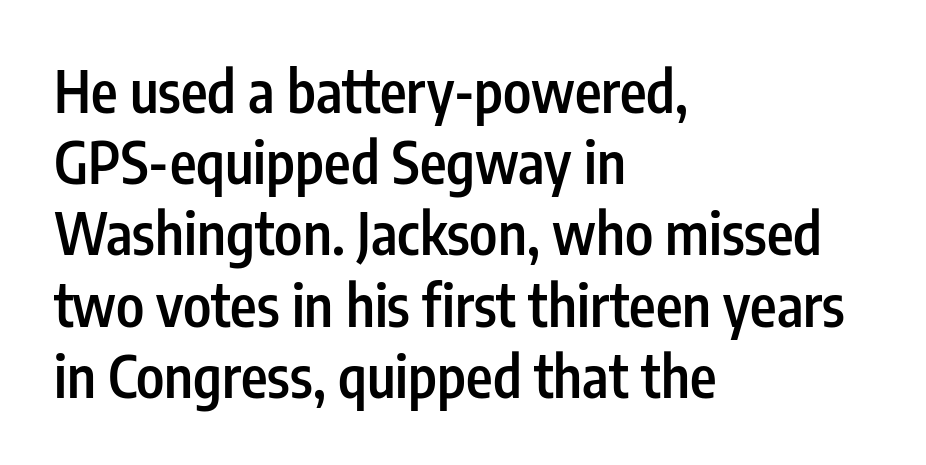
The image shows 57 px semibold, condensed sans-serif type, upright; set left-aligned, normal line spacing (1.25x), normal letter spacing, not underlined; low stroke contrast and a medium x-height.
